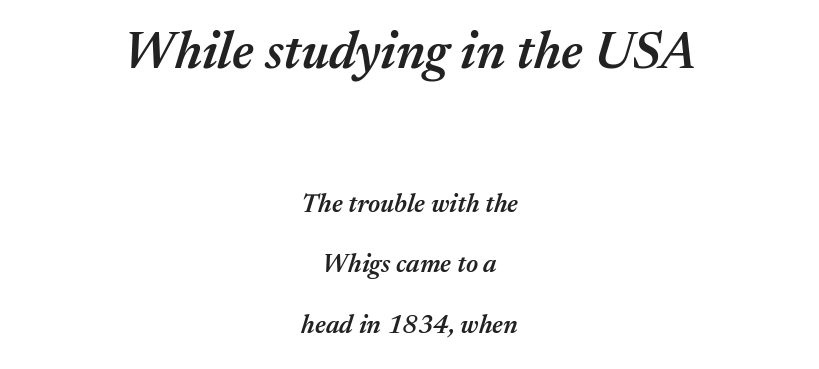
Vertical spacing — loose. Compared with a flush-left layout, this one balances lines on the center instead. Compare the two chunks: the upper has the greater cap height. Descender tails drop into unmarked territory.
